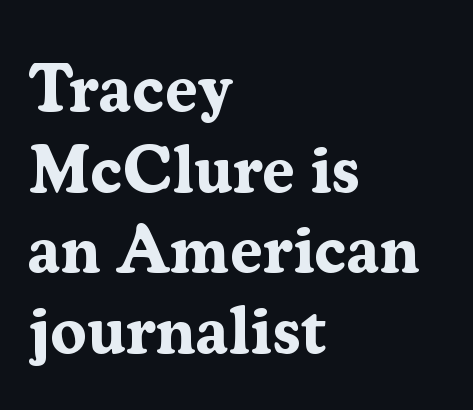
The rendering keeps characters at their native spacing. Each row of text sits above clean, open space. Old-style or modern, the face here clearly has serifs. Style check: upright. The ragged edge is on the right, which tells us the setting is flush left. Each letter keeps its own natural width here, so spacing adapts to shape.
